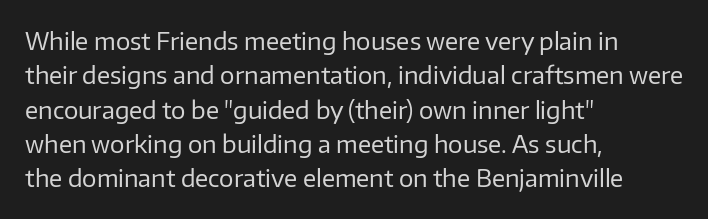
Vertical stems look standard width or narrower in stroke. Default kerning and tracking; the words read as compact shapes. These lines are set flush left with a ragged right edge. The baseline area is clear.
